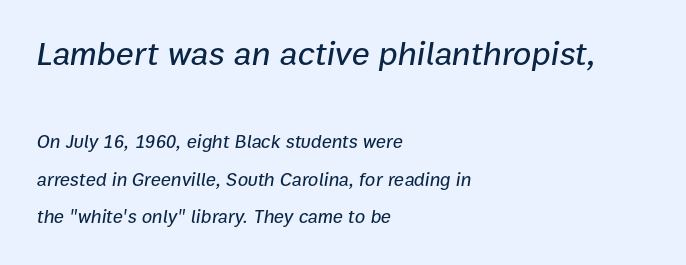
{"italic": "yes", "lean": "right", "slant_degrees": 9, "width": "normal", "stroke_contrast": "low", "x_height": "medium", "monospaced": "no", "underline": "no", "align": "left", "line_spacing": "loose", "line_spacing_ratio": 1.99, "letter_spacing": "normal", "letter_spacing_em": 0.0, "larger_block": "first", "size_ratio": 1.79, "glyph_px": 34}
